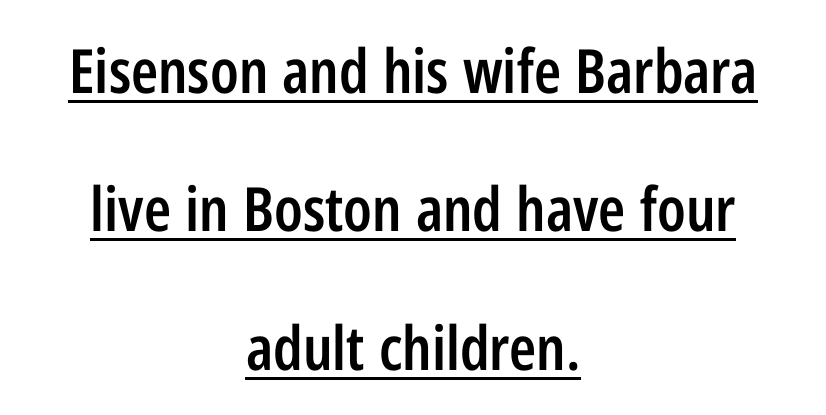
Q: Is the text bold? A: Semi-bold.
Q: Is the text italic (slanted)? A: No, it is upright.
Q: Is the typeface a serif or a sans-serif typeface? A: Sans-serif.
Q: Is the text underlined? A: Yes.
Q: How is the paragraph aligned? A: Centered.
Q: Is the spacing between letters normal or unusually wide? A: Normal.
Q: Is the spacing between lines tight, normal or loose? A: Loose.
Q: Width (condensed, normal, or wide)? A: Condensed.
Q: Stroke contrast? A: Low.
Q: x-height? A: Medium.
Q: Monospaced? A: No.
